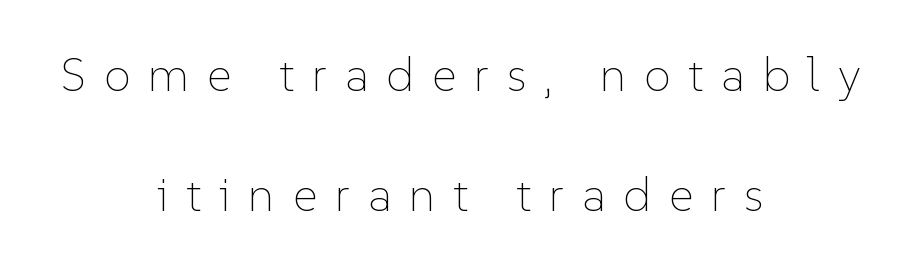
Q: Is the text bold? A: No.
Q: Is the text italic (slanted)? A: No, it is upright.
Q: Is the text underlined? A: No.
Q: How is the paragraph aligned? A: Centered.
Q: Is the spacing between letters normal or unusually wide? A: Unusually wide.
Q: Is the spacing between lines tight, normal or loose? A: Loose.
Q: Width (condensed, normal, or wide)? A: Normal.
Q: Stroke contrast? A: Low.
Q: x-height? A: Medium.
Q: Monospaced? A: No.
